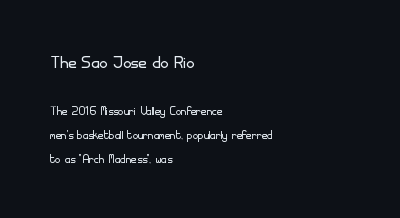
Q: Is the text bold? A: No.
Q: Is the text italic (slanted)? A: No, it is upright.
Q: Is the text underlined? A: No.
Q: How is the paragraph aligned? A: Left-aligned.
Q: Is the spacing between letters normal or unusually wide? A: Normal.
Q: Is the spacing between lines tight, normal or loose? A: Normal.
Q: Which block of text is set in a larger size, the first (top) or the second (bottom)? A: The first (top) one.
